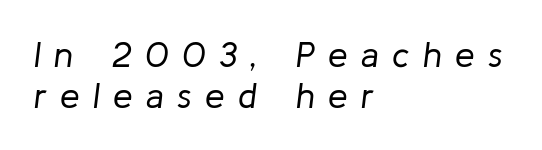
Honestly, the letter spacing is so wide it's the main thing you notice. Think standard paragraph weight, or any step lighter than that. Decoration check: the copy has no underline. A typesetter would call this proportional, since set widths differ per character. Each line starts at the same left margin while the right side varies.
